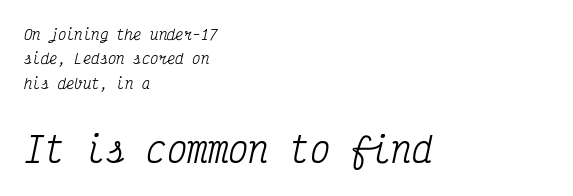
Font category for this specimen: serif. Think of a typewriter: that constant character pitch is what you see here. Caption: upper text group reduced, lower text group enlarged. Type without underlining.
